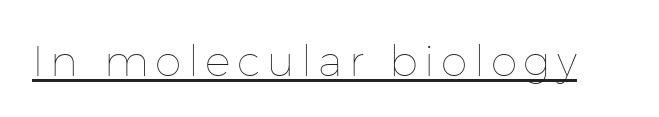
Q: Is the text bold? A: No.
Q: Is the text italic (slanted)? A: No, it is upright.
Q: Is the text underlined? A: Yes.
Q: Width (condensed, normal, or wide)? A: Normal.
Q: Stroke contrast? A: Low.
Q: x-height? A: Medium.
Q: Monospaced? A: No.
